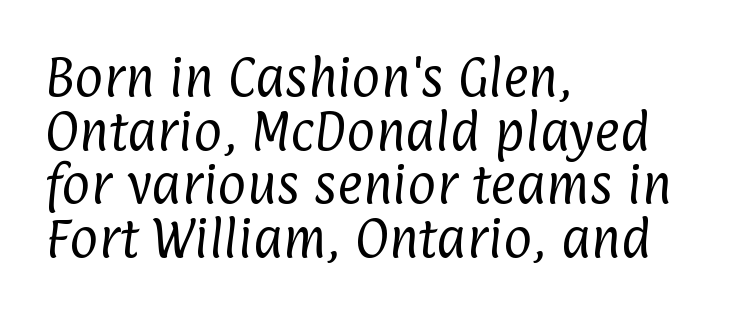
Layout note: lines flush left. The letterforms sit shoulder to shoulder at normal distance. Has an underline been added? It has not. Is this a fixed-width face? No — the glyphs have proportional, varying widths. Are there feet on the stems? There aren't — it's a sans.
